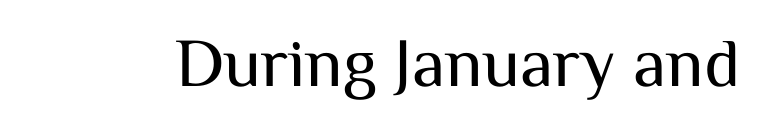
Q: Is the text bold? A: No.
Q: Is the text italic (slanted)? A: No, it is upright.
Q: Is the typeface a serif or a sans-serif typeface? A: Sans-serif.
Q: Is the text underlined? A: No.
Q: Is the spacing between letters normal or unusually wide? A: Normal.
Q: Width (condensed, normal, or wide)? A: Normal.
Q: Stroke contrast? A: Medium.
Q: x-height? A: Medium.
Q: Monospaced? A: No.
